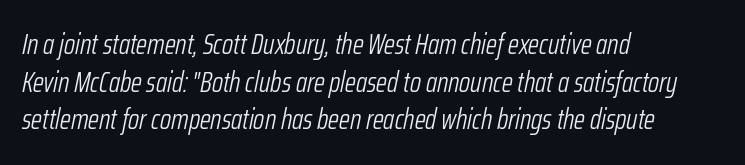
Q: Is the text bold? A: No.
Q: Is the text italic (slanted)? A: Yes, it leans right by about 12 degrees.
Q: Is the text underlined? A: No.
Q: How is the paragraph aligned? A: Left-aligned.
Q: Is the spacing between letters normal or unusually wide? A: Normal.
Q: Is the spacing between lines tight, normal or loose? A: Normal.
Q: Width (condensed, normal, or wide)? A: Condensed.
Q: Stroke contrast? A: Low.
Q: x-height? A: Medium.
Q: Monospaced? A: No.
